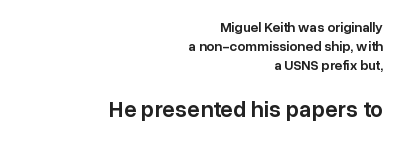
Look at the stroke-to-counter ratio: somewhat heavy, a semibold. This is roman type, the default non-slanted kind. The lower block of text is set noticeably larger than the block above it. Compared with typical body copy, the letter spacing here is the same.
